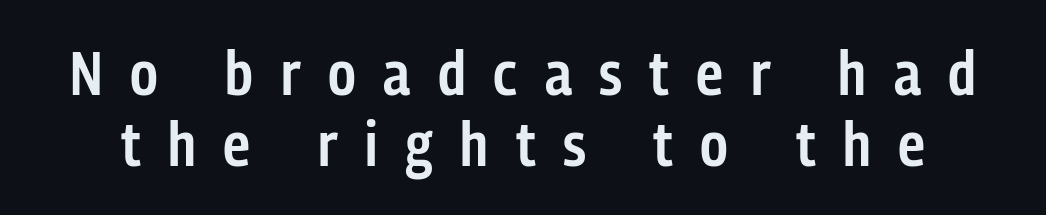
The image shows 61 px semibold, condensed sans-serif type, upright; set line spacing 1.16x, unusually wide letter spacing (+0.45 em), not underlined; low stroke contrast and a medium x-height.
